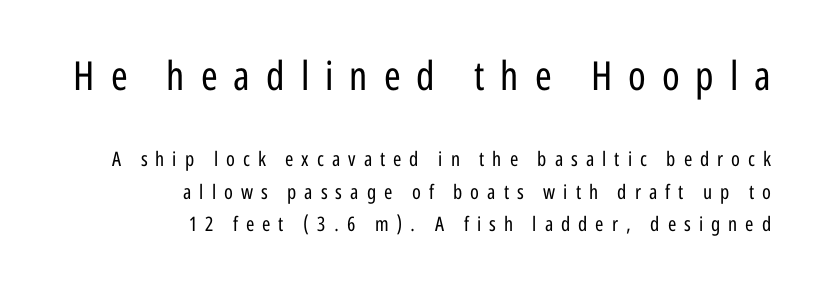
Q: Is the text bold? A: No.
Q: Is the text italic (slanted)? A: No, it is upright.
Q: Is the typeface a serif or a sans-serif typeface? A: Sans-serif.
Q: Is the text underlined? A: No.
Q: How is the paragraph aligned? A: Right-aligned.
Q: Is the spacing between letters normal or unusually wide? A: Unusually wide.
Q: Is the spacing between lines tight, normal or loose? A: Normal.
Q: Which block of text is set in a larger size, the first (top) or the second (bottom)? A: The first (top) one.
Q: Width (condensed, normal, or wide)? A: Condensed.
Q: Stroke contrast? A: Low.
Q: x-height? A: Medium.
Q: Monospaced? A: No.
